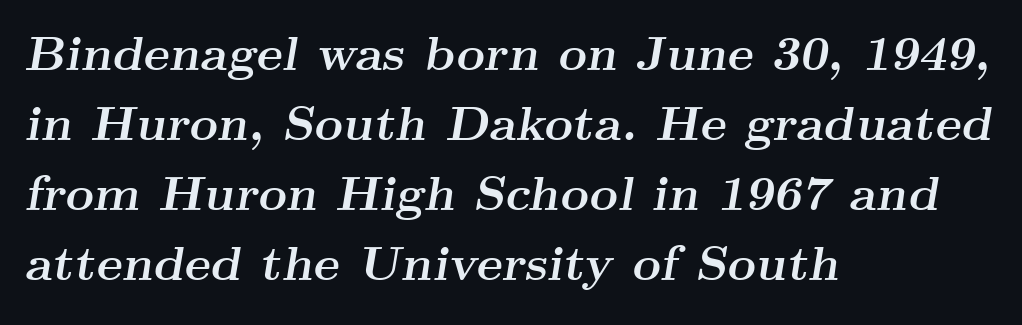
The image shows 49 px semibold, wide serif type, italic (leaning right); set left-aligned, normal line spacing (1.43x), normal letter spacing, not underlined; medium stroke contrast and a small x-height.
